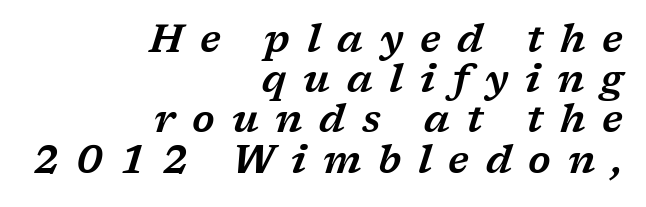
The image shows 39 px wide serif type, italic (leaning right); set right-aligned, tight line spacing (1.03x), unusually wide letter spacing (+0.43 em), not underlined; low stroke contrast and a medium x-height.
